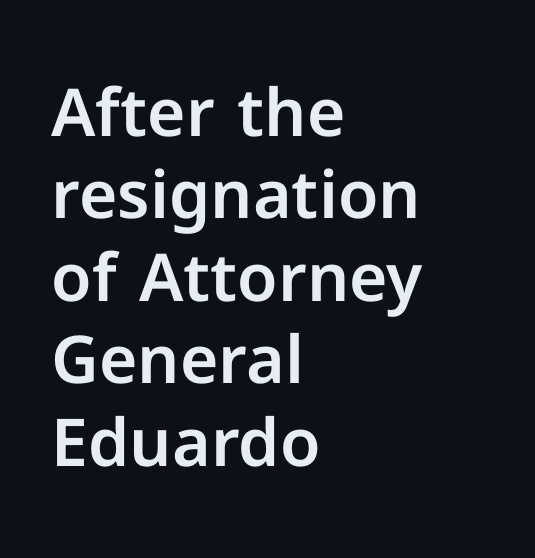
In terms of posture, this sample is upright. Spacing verdict: proportional, widths tailored to each character. Honestly, the row spacing looks completely unremarkable. In terms of letterform style, serifs are entirely absent. These lines keep a tight, regular rhythm from letter to letter.
